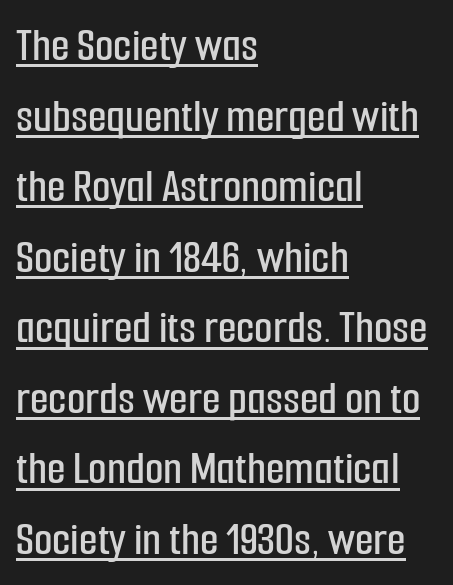
{"serif": "no", "italic": "no", "width": "condensed", "stroke_contrast": "low", "x_height": "medium", "monospaced": "no", "underline": "yes", "align": "left", "line_spacing": "normal", "line_spacing_ratio": 1.47, "letter_spacing": "normal", "letter_spacing_em": 0.0, "glyph_px": 48}
